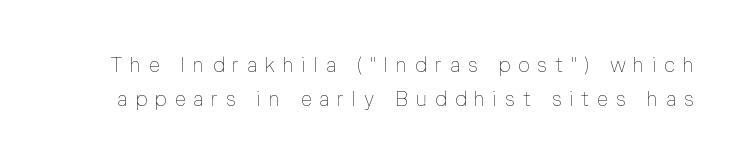
The image shows 20 px text type, upright; set normal line spacing (1.68x), unusually wide letter spacing (+0.39 em), not underlined.
